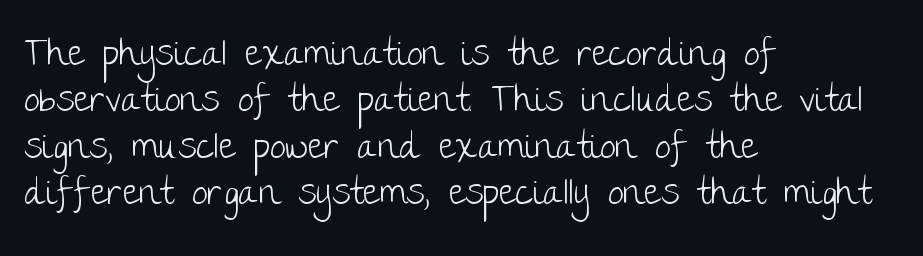
{"serif": "no", "italic": "no", "bold": "no", "weight": "light", "width": "normal", "stroke_contrast": "low", "x_height": "large", "monospaced": "no", "underline": "no", "align": "left", "line_spacing": "normal", "line_spacing_ratio": 1.29, "letter_spacing": "normal", "letter_spacing_em": 0.0, "glyph_px": 36}
